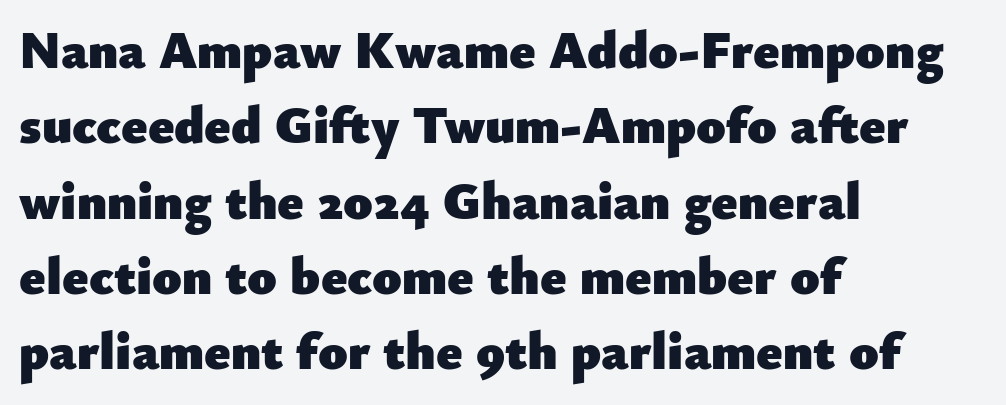
The type sits square on the baseline with zero lean. Thick stems and heavy bowls — unmistakably bold. In terms of leading, this rendering sits right in the middle. The foot of each line stays bare and open.
